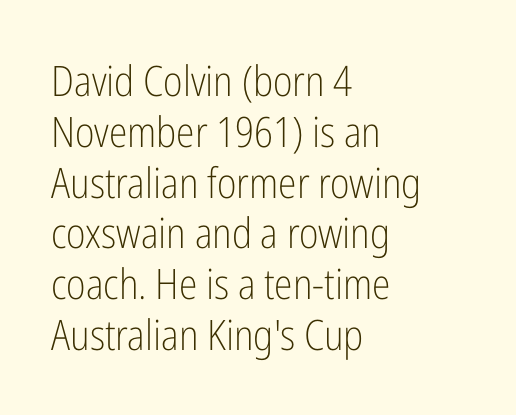
{"serif": "no", "italic": "no", "bold": "no", "weight": "light", "width": "condensed", "stroke_contrast": "low", "x_height": "medium", "monospaced": "no", "underline": "no", "align": "left", "line_spacing_ratio": 1.21, "letter_spacing": "normal", "letter_spacing_em": 0.0, "glyph_px": 42}
